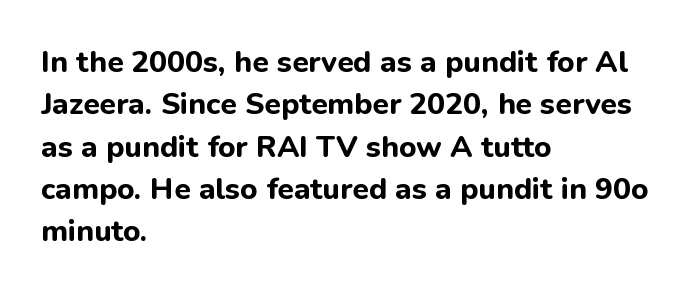
The image shows 30 px bold sans-serif type, upright; set left-aligned, normal line spacing (1.41x), normal letter spacing, not underlined; low stroke contrast and a medium x-height.
